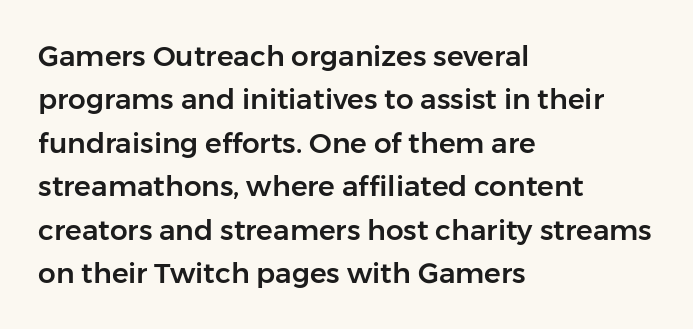
{"serif": "no", "italic": "no", "width": "normal", "stroke_contrast": "low", "x_height": "medium", "monospaced": "no", "underline": "no", "align": "left", "line_spacing": "normal", "line_spacing_ratio": 1.55, "letter_spacing": "normal", "letter_spacing_em": 0.0, "glyph_px": 28}
